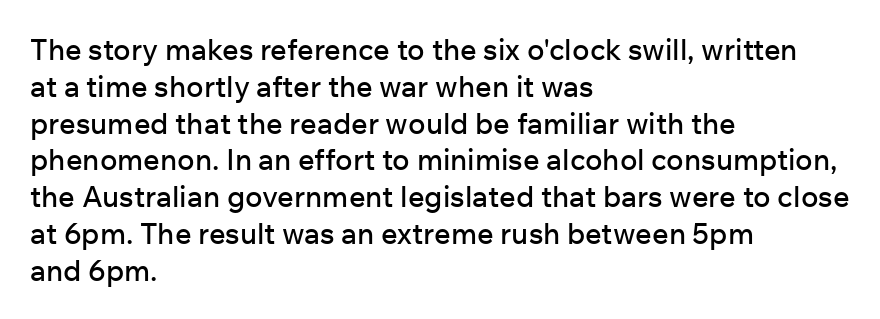
The image shows 29 px sans-serif type, upright; set left-aligned, normal line spacing (1.27x), normal letter spacing, not underlined; low stroke contrast and a medium x-height.
